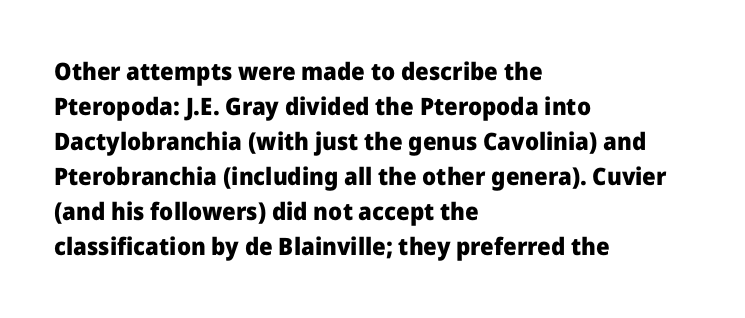
The image shows 24 px bold type, upright; set left-aligned, normal line spacing (1.46x), normal letter spacing, not underlined.
